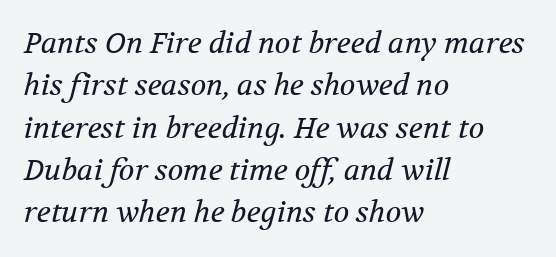
Each new line begins a customary step beneath the previous one. Weight: not bold — regular or lighter. The letters advance in unequal steps, a hallmark of proportional type. In terms of letterspacing, this is plain default setting. The rendering shows small feet on the letterforms — a serif design.
